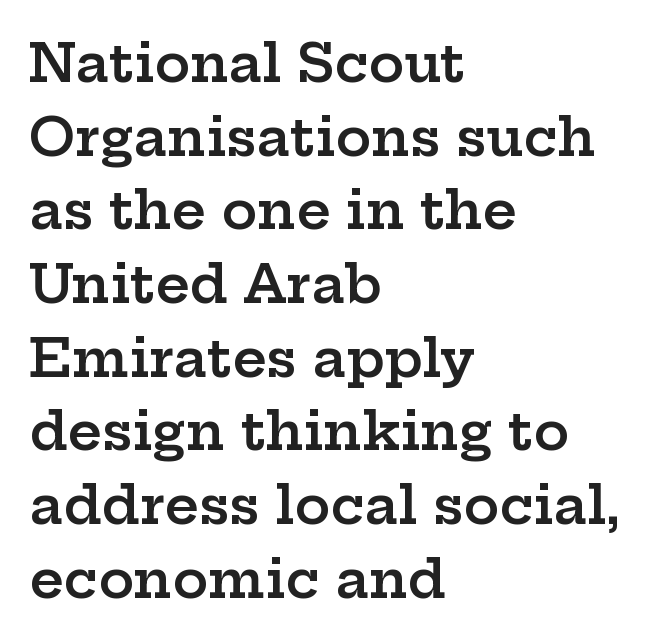
The image shows 53 px semibold, wide serif type, upright; set left-aligned, normal line spacing (1.39x), normal letter spacing, not underlined; low stroke contrast and a medium x-height.
